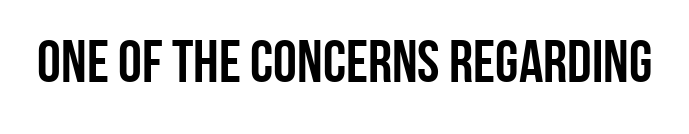
The image shows 60 px semibold, condensed sans-serif type, upright; set normal letter spacing, not underlined; low stroke contrast and a large x-height.
